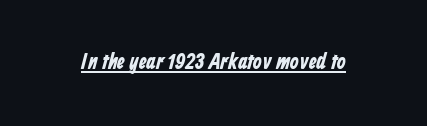
{"bold": "yes", "underline": "yes", "letter_spacing": "normal", "letter_spacing_em": 0.0, "glyph_px": 23}
